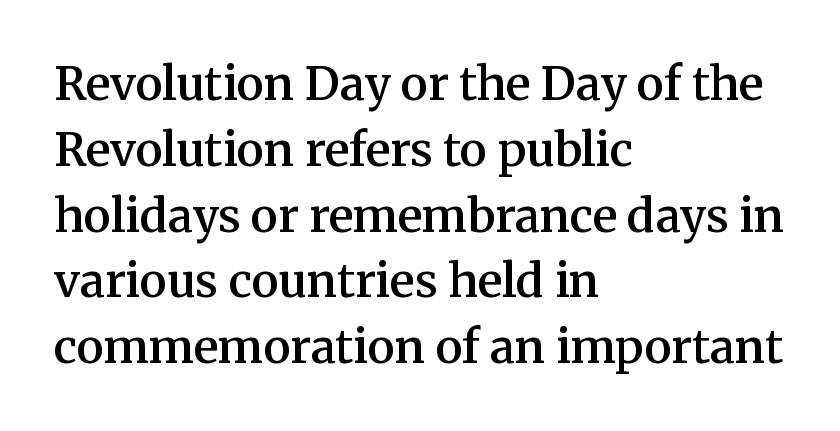
The image shows 46 px semibold serif type, upright; set left-aligned, normal line spacing (1.43x), normal letter spacing, not underlined; medium stroke contrast and a medium x-height.
